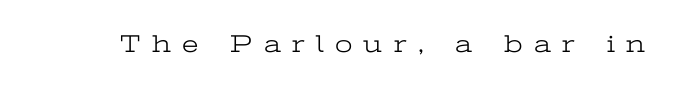
The type sits square on the baseline with zero lean. The weight tops out at a normal text grade. Students, note that the glyphs here are deliberately spaced far apart. Clear beneath every line of the passage.
